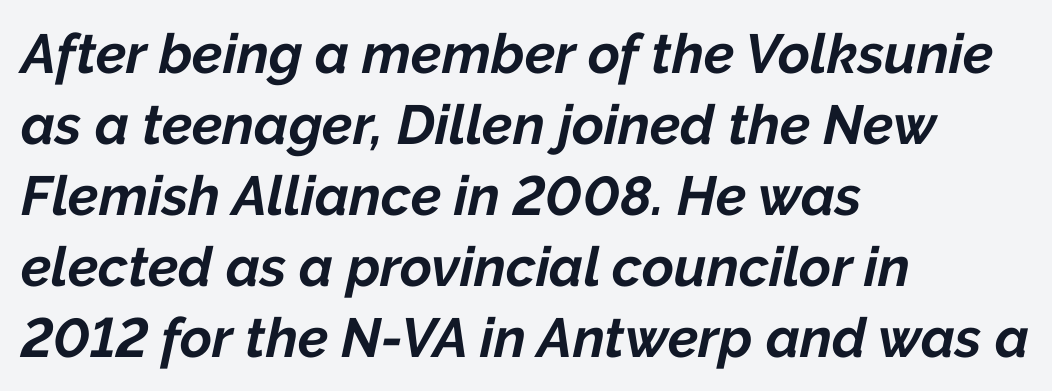
Q: Is the text bold? A: Yes.
Q: Is the text italic (slanted)? A: Yes, it leans right by about 12 degrees.
Q: Is the text underlined? A: No.
Q: How is the paragraph aligned? A: Left-aligned.
Q: Is the spacing between letters normal or unusually wide? A: Normal.
Q: Is the spacing between lines tight, normal or loose? A: Normal.
Q: Width (condensed, normal, or wide)? A: Normal.
Q: Stroke contrast? A: Low.
Q: x-height? A: Medium.
Q: Monospaced? A: No.
